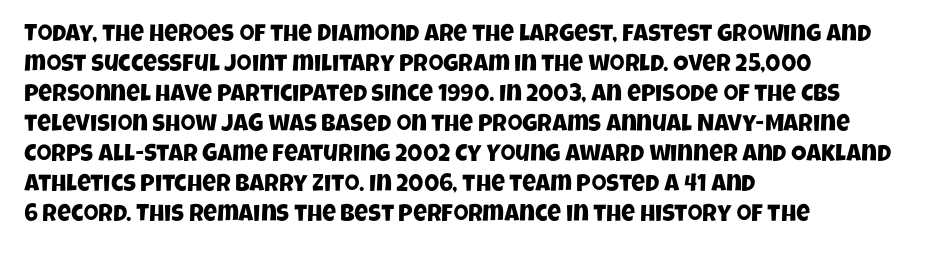
Regular leading. Leftover space on each line is placed entirely after the last word. The strip under each line holds only bare page. How are the letters spaced? Ordinarily, with no added tracking.
